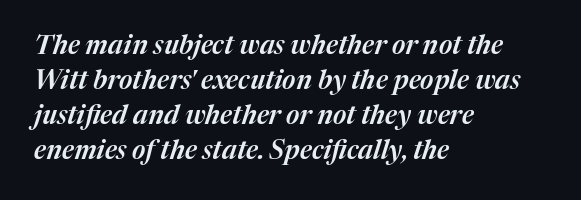
Q: Is the text italic (slanted)? A: Yes, it leans right by about 17 degrees.
Q: Is the text underlined? A: No.
Q: How is the paragraph aligned? A: Left-aligned.
Q: Is the spacing between letters normal or unusually wide? A: Normal.
Q: Is the spacing between lines tight, normal or loose? A: Normal.
